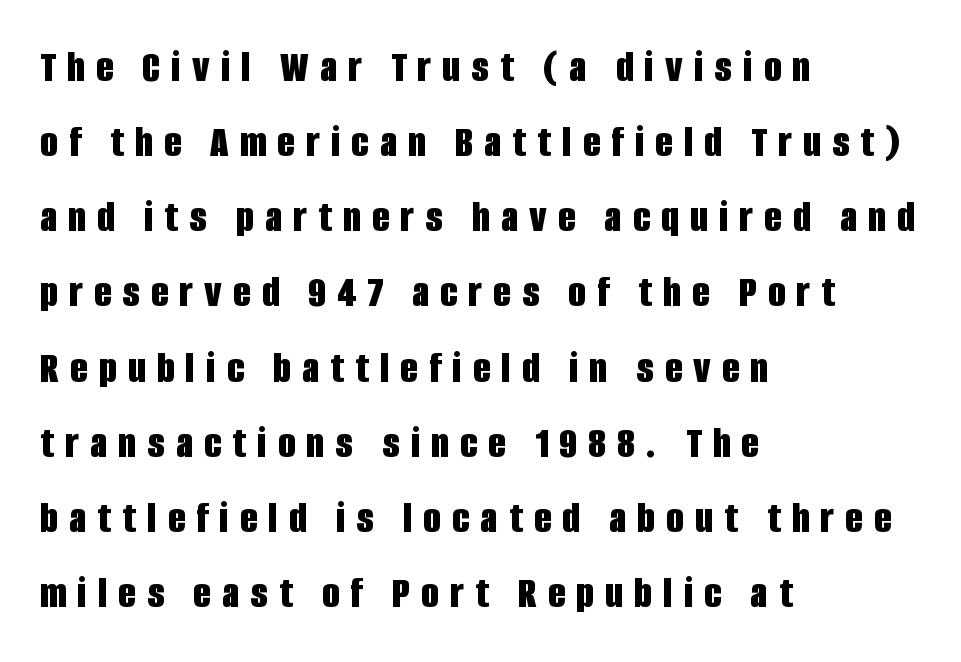
Q: Is the text bold? A: Yes.
Q: Is the text italic (slanted)? A: No, it is upright.
Q: Is the typeface a serif or a sans-serif typeface? A: Sans-serif.
Q: Is the text underlined? A: No.
Q: How is the paragraph aligned? A: Left-aligned.
Q: Is the spacing between letters normal or unusually wide? A: Unusually wide.
Q: Is the spacing between lines tight, normal or loose? A: Normal.
Q: Width (condensed, normal, or wide)? A: Condensed.
Q: Stroke contrast? A: Low.
Q: x-height? A: Large.
Q: Monospaced? A: No.
